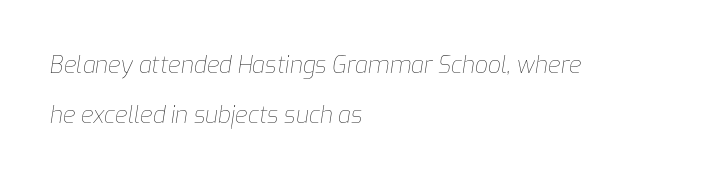
Q: Is the text bold? A: No.
Q: Is the text italic (slanted)? A: Yes, it leans right by about 9 degrees.
Q: Is the text underlined? A: No.
Q: How is the paragraph aligned? A: Left-aligned.
Q: Is the spacing between letters normal or unusually wide? A: Normal.
Q: Is the spacing between lines tight, normal or loose? A: Loose.
